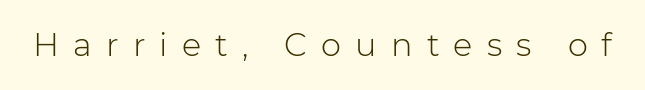
{"serif": "no", "italic": "no", "bold": "no", "weight": "light", "width": "normal", "stroke_contrast": "low", "x_height": "medium", "monospaced": "no", "underline": "no", "letter_spacing": "wide", "letter_spacing_em": 0.44, "glyph_px": 32}
